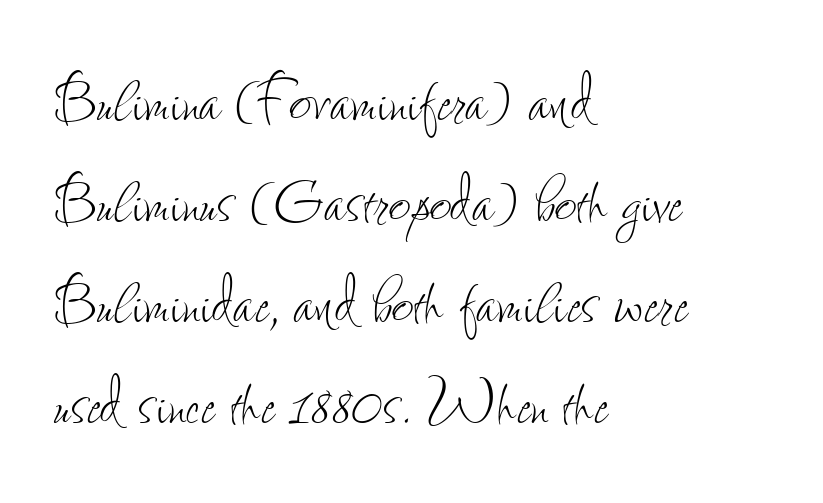
Q: Is the text bold? A: No.
Q: Is the text italic (slanted)? A: Yes.
Q: Is the text underlined? A: No.
Q: How is the paragraph aligned? A: Left-aligned.
Q: Is the spacing between letters normal or unusually wide? A: Normal.
Q: Is the spacing between lines tight, normal or loose? A: Normal.
Q: Width (condensed, normal, or wide)? A: Condensed.
Q: Stroke contrast? A: Low.
Q: x-height? A: Small.
Q: Monospaced? A: No.
